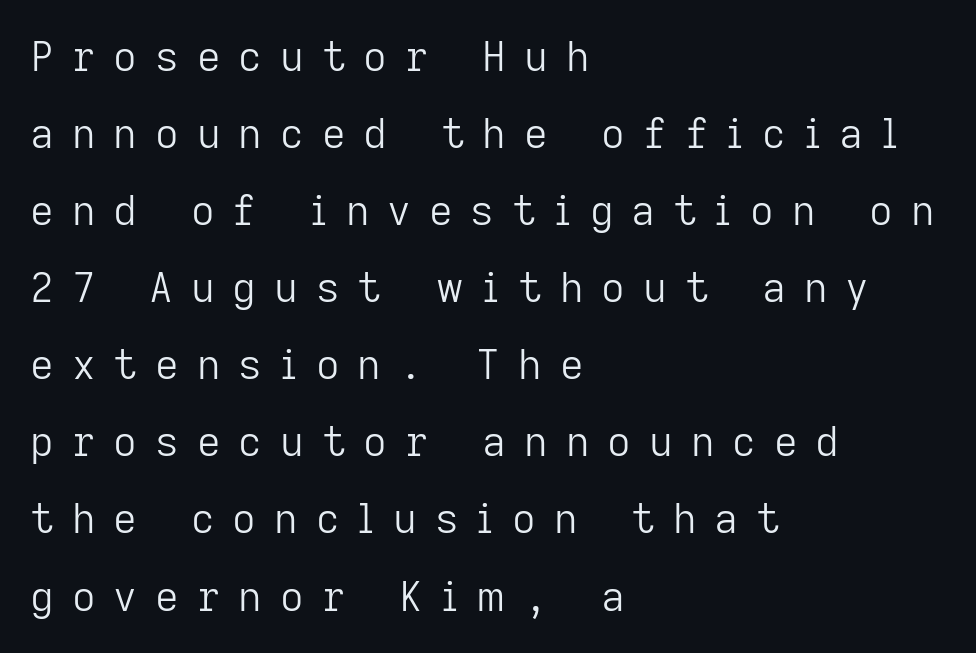
{"serif": "no", "italic": "no", "bold": "no", "weight": "light", "width": "normal", "stroke_contrast": "low", "x_height": "medium", "monospaced": "no", "underline": "no", "align": "left", "line_spacing_ratio": 1.88, "letter_spacing": "wide", "letter_spacing_em": 0.44, "glyph_px": 41}
